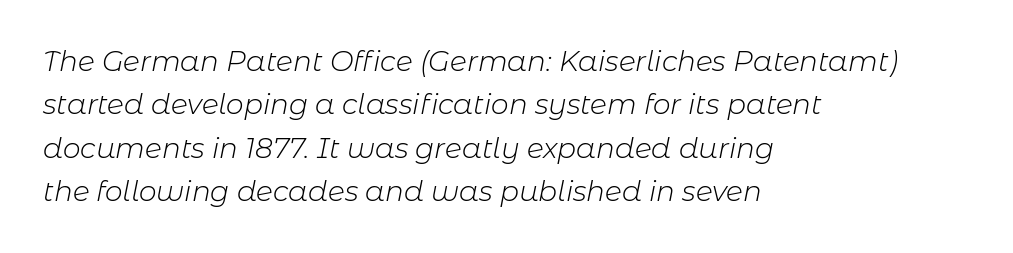
{"italic": "yes", "lean": "right", "slant_degrees": 11, "bold": "no", "weight": "light", "width": "normal", "stroke_contrast": "low", "x_height": "medium", "monospaced": "no", "underline": "no", "align": "left", "line_spacing": "normal", "line_spacing_ratio": 1.55, "letter_spacing": "normal", "letter_spacing_em": 0.0, "glyph_px": 28}
